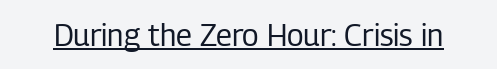
Q: Is the text bold? A: No.
Q: Is the text italic (slanted)? A: No, it is upright.
Q: Is the typeface a serif or a sans-serif typeface? A: Sans-serif.
Q: Is the text underlined? A: Yes.
Q: Is the spacing between letters normal or unusually wide? A: Normal.
Q: Width (condensed, normal, or wide)? A: Condensed.
Q: Stroke contrast? A: Low.
Q: x-height? A: Medium.
Q: Monospaced? A: No.
